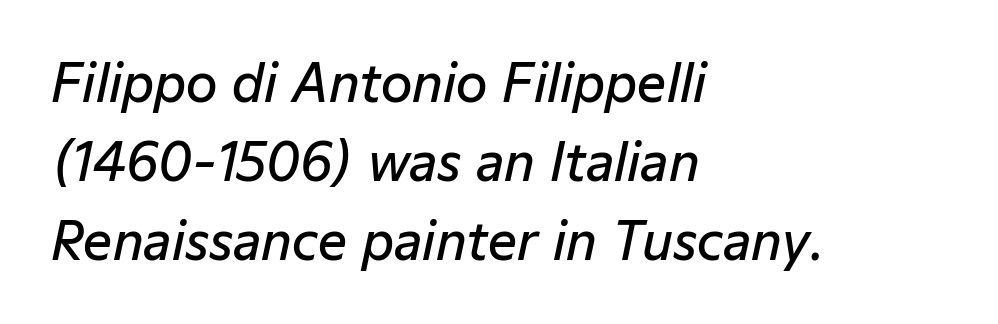
Q: Is the text bold? A: Semi-bold.
Q: Is the text italic (slanted)? A: Yes, it leans right by about 12 degrees.
Q: Is the text underlined? A: No.
Q: How is the paragraph aligned? A: Left-aligned.
Q: Is the spacing between letters normal or unusually wide? A: Normal.
Q: Is the spacing between lines tight, normal or loose? A: Normal.
Q: Width (condensed, normal, or wide)? A: Normal.
Q: Stroke contrast? A: Low.
Q: x-height? A: Medium.
Q: Monospaced? A: No.
